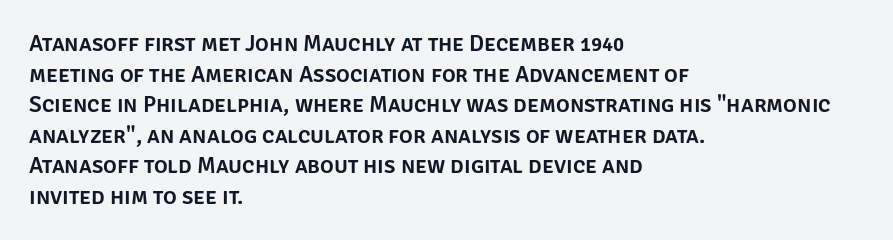
{"italic": "no", "underline": "no", "align": "left", "line_spacing": "normal", "line_spacing_ratio": 1.33, "letter_spacing": "normal", "letter_spacing_em": 0.0, "glyph_px": 23}
